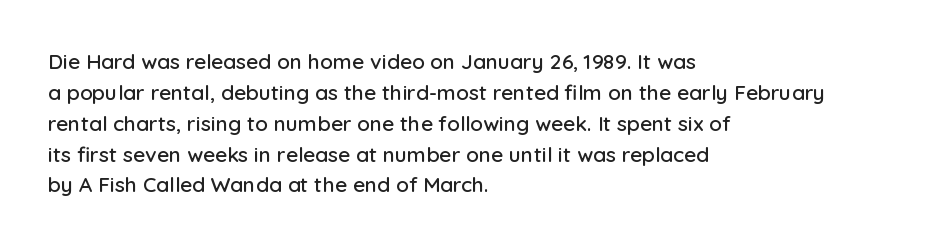
The image shows 21 px text type, upright; set left-aligned, normal line spacing (1.47x), normal letter spacing, not underlined.
